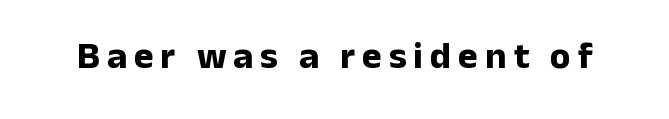
{"serif": "no", "italic": "no", "bold": "yes", "weight": "bold", "width": "normal", "stroke_contrast": "low", "x_height": "medium", "monospaced": "no", "underline": "no", "glyph_px": 38}
